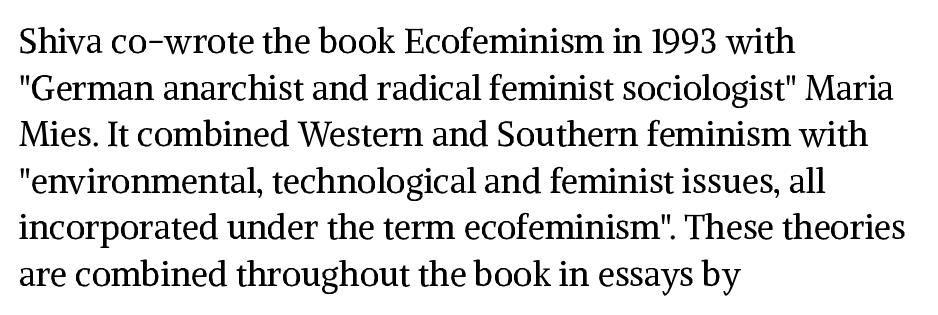
The image shows 34 px regular-weight serif type, upright; set left-aligned, normal line spacing (1.37x), normal letter spacing, not underlined; medium stroke contrast and a medium x-height.
